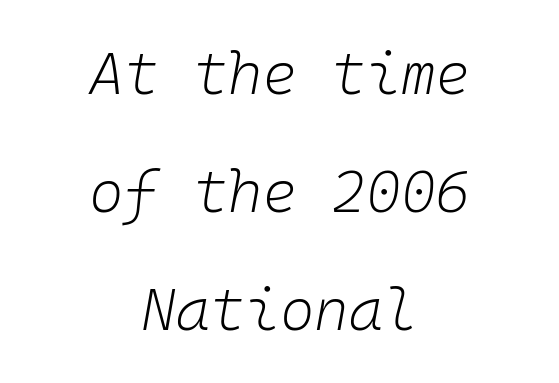
Q: Is the text bold? A: No.
Q: Is the text italic (slanted)? A: Yes, it leans right by about 10 degrees.
Q: Is the text underlined? A: No.
Q: How is the paragraph aligned? A: Centered.
Q: Is the spacing between letters normal or unusually wide? A: Normal.
Q: Is the spacing between lines tight, normal or loose? A: Loose.
Q: Width (condensed, normal, or wide)? A: Normal.
Q: Stroke contrast? A: Low.
Q: x-height? A: Medium.
